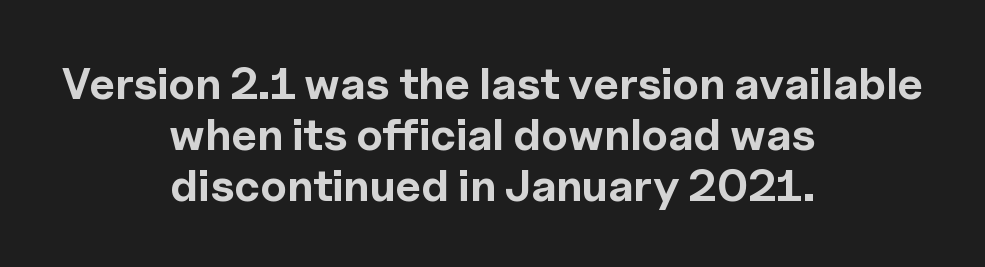
The image shows 45 px bold sans-serif type, upright; set centered, tight line spacing (1.13x), normal letter spacing, not underlined; a medium x-height.
